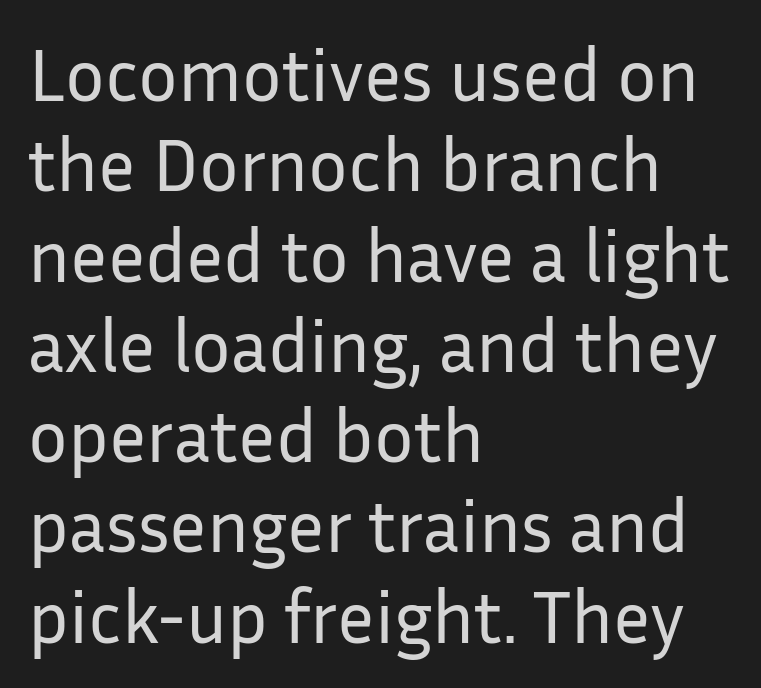
{"serif": "no", "italic": "no", "bold": "no", "weight": "regular", "width": "normal", "stroke_contrast": "low", "x_height": "medium", "monospaced": "no", "underline": "no", "align": "left", "line_spacing_ratio": 1.22, "letter_spacing": "normal", "letter_spacing_em": 0.0, "glyph_px": 74}
